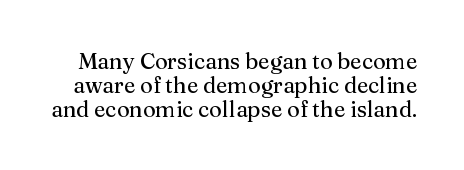
A clean baseline with only descenders dipping below it. If you drew a line through each stem, it would be perfectly vertical. These lines huddle together more closely than default settings would place them. These lines keep a tight, regular rhythm from letter to letter. Ink coverage per letter is moderate at most.
